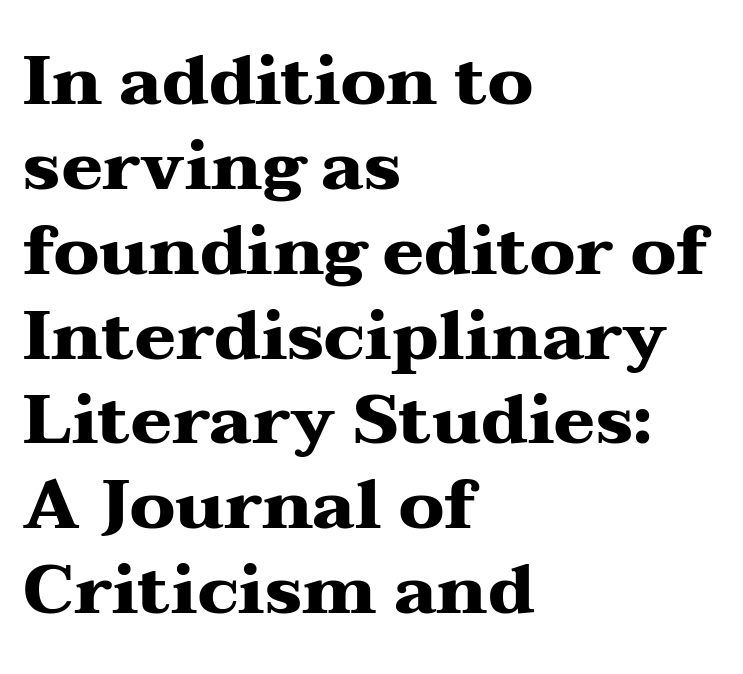
Is there any slant? The stems are plumb. Each row of text sits above clean, open space. Does the copy run flush right? No — it runs flush left. Here the glyphs are tracked normally, forming tight word shapes.
